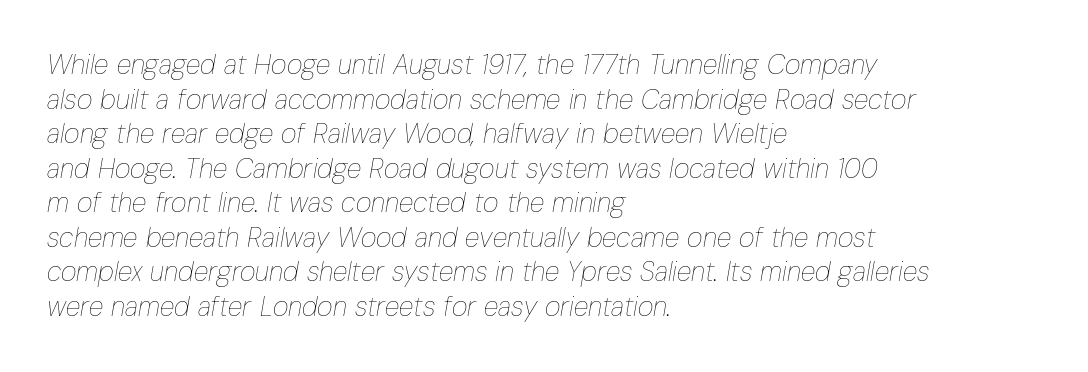
The image shows 27 px text type, italic (leaning right); set left-aligned, normal line spacing (1.28x), normal letter spacing, not underlined.
